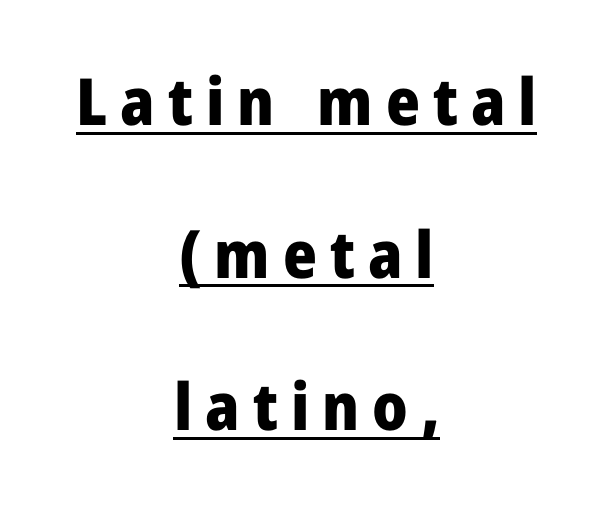
{"serif": "no", "italic": "no", "bold": "yes", "weight": "heavy", "width": "normal", "stroke_contrast": "low", "x_height": "medium", "monospaced": "no", "underline": "yes", "align": "center", "line_spacing": "loose", "line_spacing_ratio": 2.35, "letter_spacing": "wide", "letter_spacing_em": 0.2, "glyph_px": 65}
